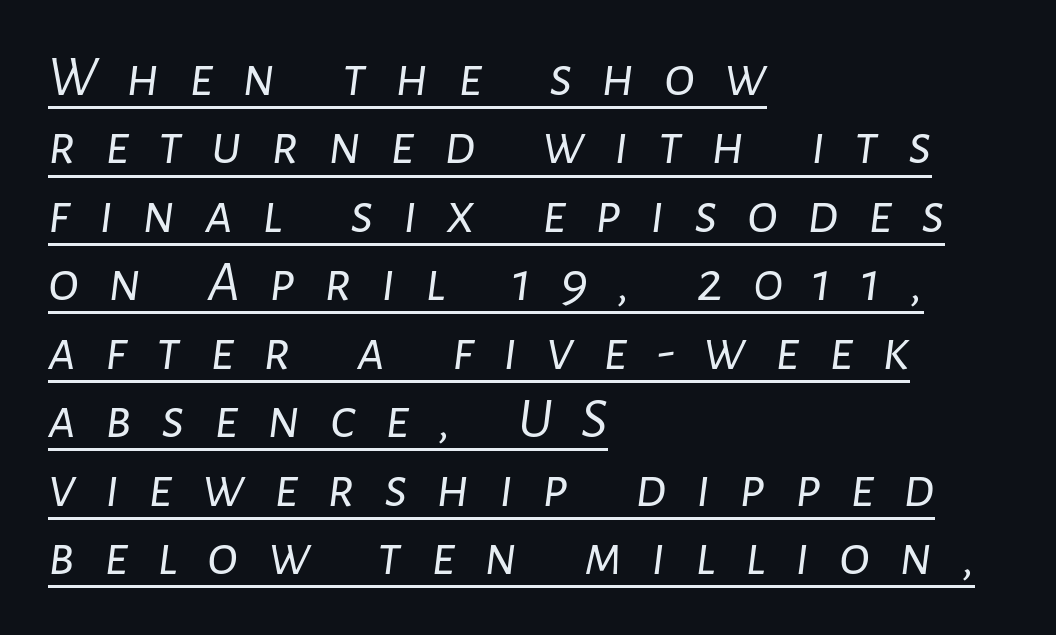
The image shows 58 px light type, italic (leaning right); set left-aligned, line spacing 1.18x, unusually wide letter spacing (+0.5 em), underlined; low stroke contrast and a medium x-height.
